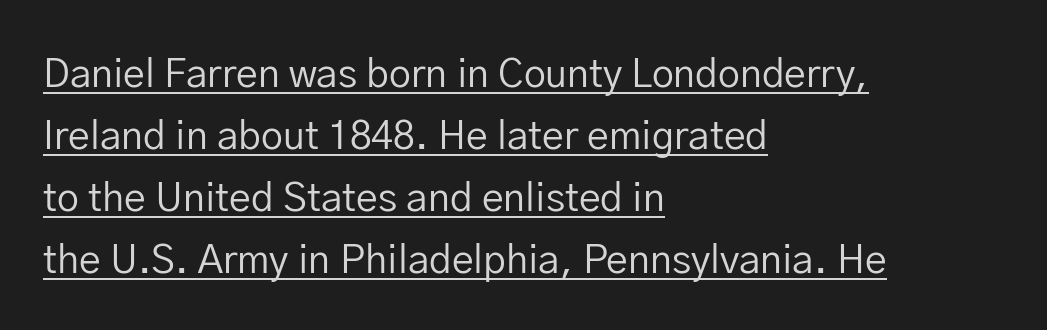
The vertical gap from one line to the next is medium. Rendered with straight, roman letterforms. The rendered words wear a rule along their underside. These lines stack with their left ends in a neat column. This reads as an unemphasized weight, regular at the heaviest.
